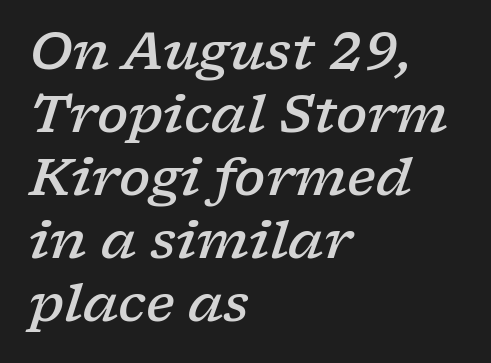
The image shows 52 px semibold, wide serif type, italic (leaning right); set left-aligned, line spacing 1.21x, normal letter spacing, not underlined; low stroke contrast and a medium x-height.
